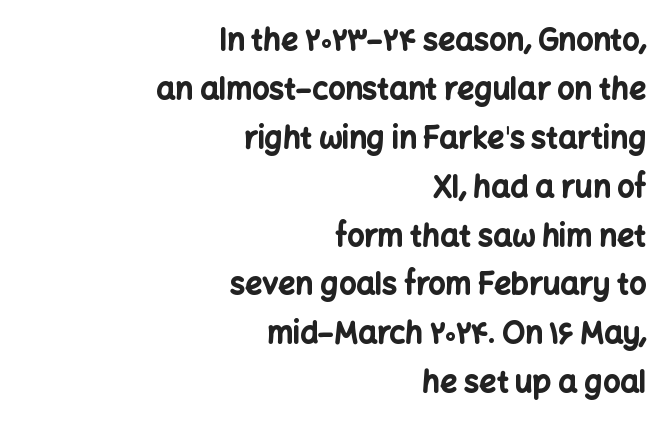
{"serif": "no", "italic": "no", "bold": "yes", "weight": "bold", "width": "normal", "stroke_contrast": "low", "x_height": "medium", "monospaced": "no", "underline": "no", "align": "right", "line_spacing": "normal", "line_spacing_ratio": 1.63, "letter_spacing": "normal", "letter_spacing_em": 0.0, "glyph_px": 30}
